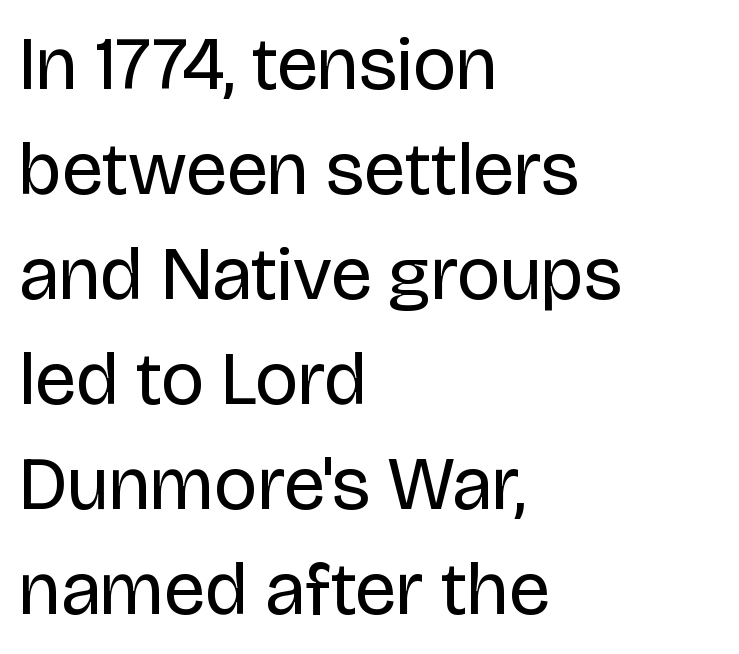
The font's upright variant was chosen for this text. Each letter keeps its own natural width here, so spacing adapts to shape. Is the letter spacing exaggerated? No — it looks like the ordinary default. Leftover space on each line is placed entirely after the last word.
